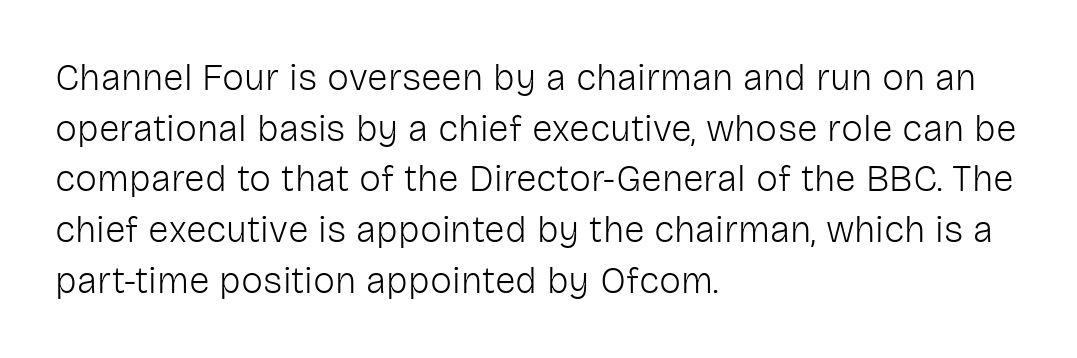
Q: Is the text bold? A: No.
Q: Is the text italic (slanted)? A: No, it is upright.
Q: Is the typeface a serif or a sans-serif typeface? A: Sans-serif.
Q: Is the text underlined? A: No.
Q: How is the paragraph aligned? A: Left-aligned.
Q: Is the spacing between letters normal or unusually wide? A: Normal.
Q: Is the spacing between lines tight, normal or loose? A: Normal.
Q: Width (condensed, normal, or wide)? A: Normal.
Q: Stroke contrast? A: Low.
Q: x-height? A: Medium.
Q: Monospaced? A: No.
